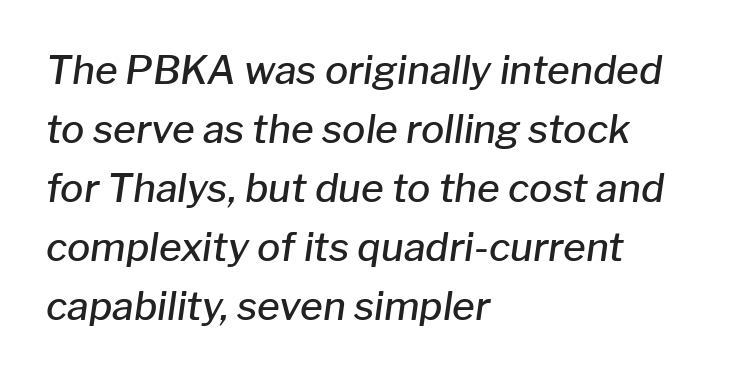
Q: Is the text bold? A: Semi-bold.
Q: Is the text italic (slanted)? A: Yes, it leans right by about 8 degrees.
Q: Is the text underlined? A: No.
Q: How is the paragraph aligned? A: Left-aligned.
Q: Is the spacing between letters normal or unusually wide? A: Normal.
Q: Is the spacing between lines tight, normal or loose? A: Normal.
Q: Width (condensed, normal, or wide)? A: Normal.
Q: Stroke contrast? A: Low.
Q: x-height? A: Medium.
Q: Monospaced? A: No.
